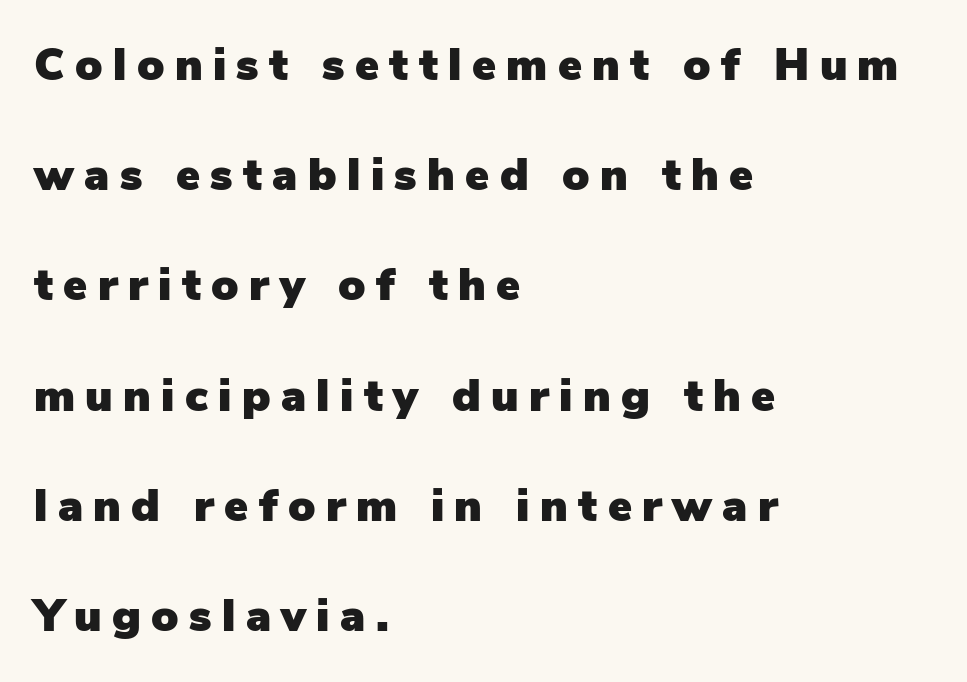
{"serif": "no", "italic": "no", "width": "normal", "stroke_contrast": "low", "x_height": "medium", "monospaced": "no", "underline": "no", "align": "left", "line_spacing": "loose", "line_spacing_ratio": 2.45, "letter_spacing": "wide", "letter_spacing_em": 0.23, "glyph_px": 45}
